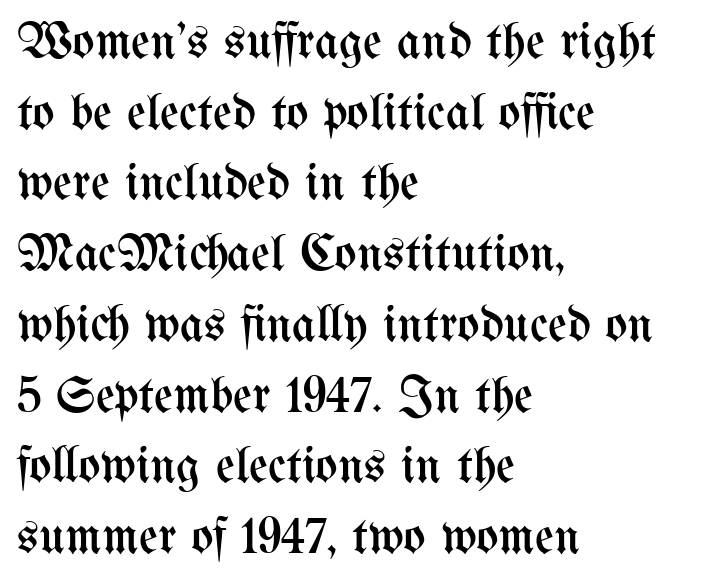
Q: Is the text bold? A: No.
Q: Is the text italic (slanted)? A: No, it is upright.
Q: Is the text underlined? A: No.
Q: How is the paragraph aligned? A: Left-aligned.
Q: Is the spacing between letters normal or unusually wide? A: Normal.
Q: Is the spacing between lines tight, normal or loose? A: Normal.
Q: Width (condensed, normal, or wide)? A: Condensed.
Q: Stroke contrast? A: Medium.
Q: x-height? A: Medium.
Q: Monospaced? A: No.
